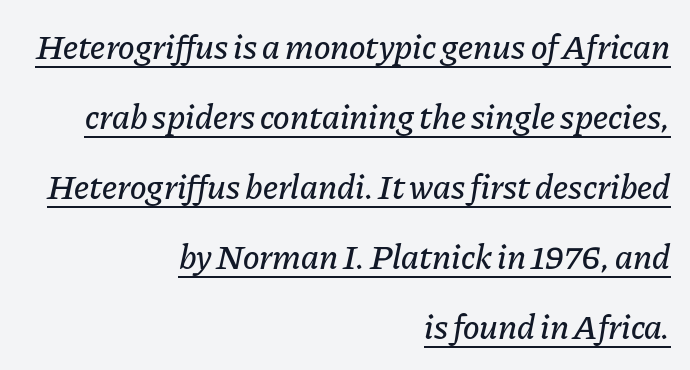
Airy leading. There is no visible air inserted between adjacent glyphs. The rag falls on the left side of this text block. What decoration does the sample have? An underline. These lines are rendered in a variable-pitch font.
